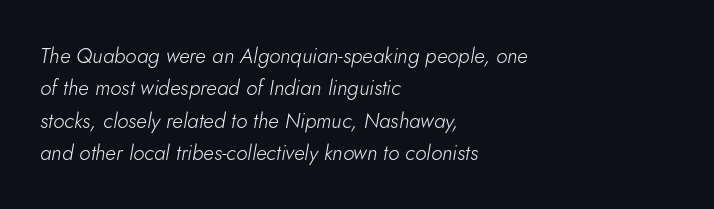
Emphasis-style slanted type is in use. Descenders hang freely into open space. Casual observation: everything's shoved over to the left. No heavy texture on the line: the type isn't bold. This rendering leaves character spacing at its baseline value. What's the leading like? Ordinary, nothing unusual.
